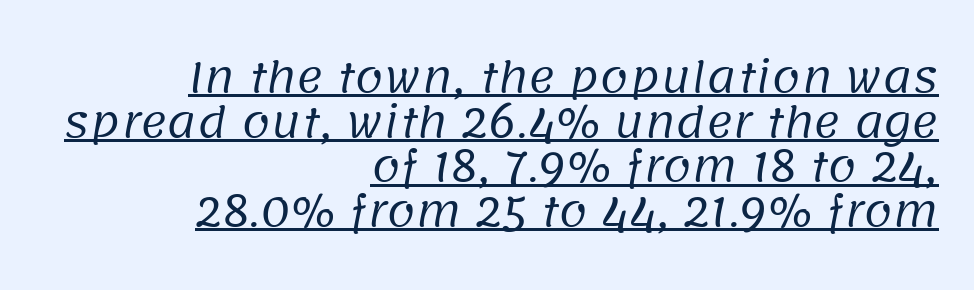
No feet cap the strokes, marking this as sans-serif type. Weight: not bold — regular or lighter. Layout note: lines flush right. The rendering uses natural spacing where letterforms have individual widths. Every word sits above its own underline. The rendering keeps characters at their native spacing.
